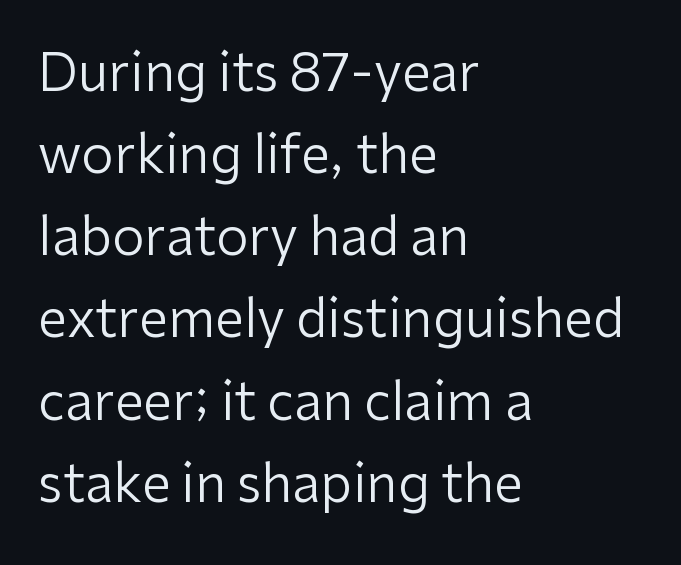
The image shows 52 px regular-weight sans-serif type, upright; set left-aligned, normal line spacing (1.58x), normal letter spacing, not underlined; low stroke contrast and a medium x-height.
